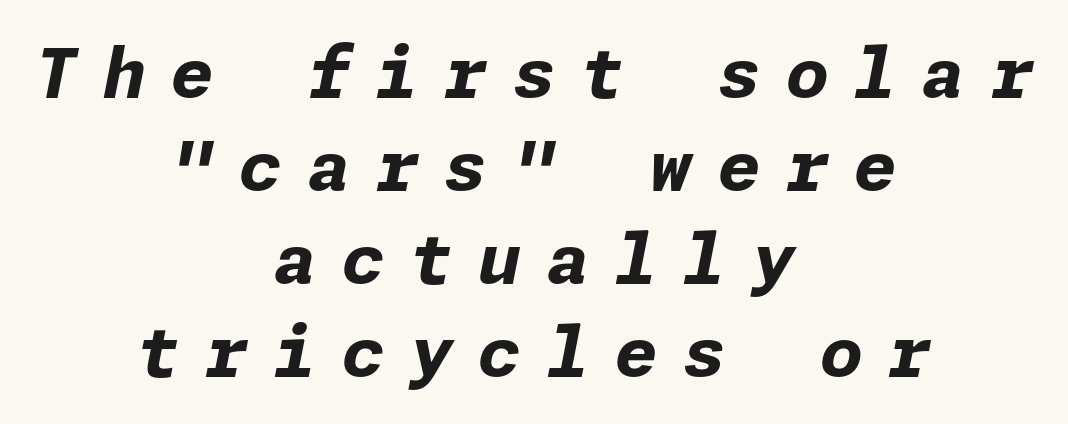
Whoever set this chose a conventional vertical rhythm. An italicized treatment has been applied to the whole sample. Reading down the block, each line starts at a different indent, mirrored at its end. Emphasis by weight is at full strength: bold.
